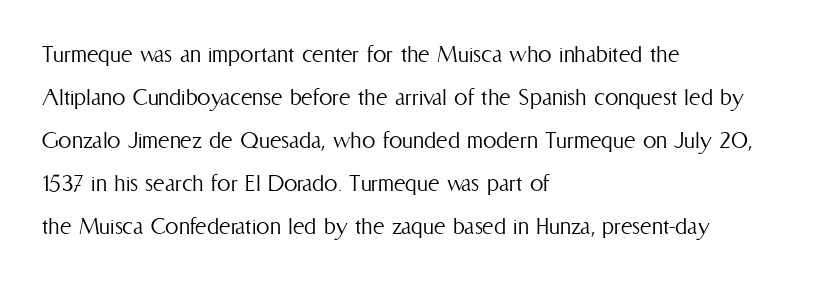
{"italic": "no", "bold": "no", "underline": "no", "align": "left", "line_spacing": "normal", "line_spacing_ratio": 1.59, "letter_spacing": "normal", "letter_spacing_em": 0.0, "glyph_px": 27}
